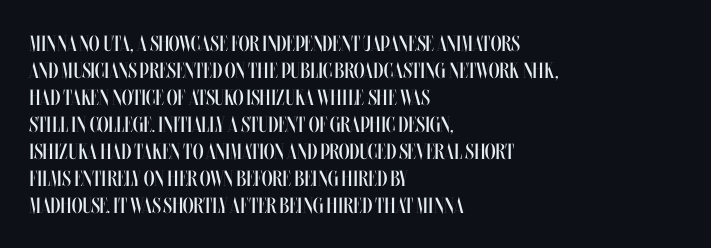
{"italic": "no", "bold": "no", "underline": "no", "align": "left", "line_spacing_ratio": 1.23, "letter_spacing": "normal", "letter_spacing_em": 0.0, "glyph_px": 22}
